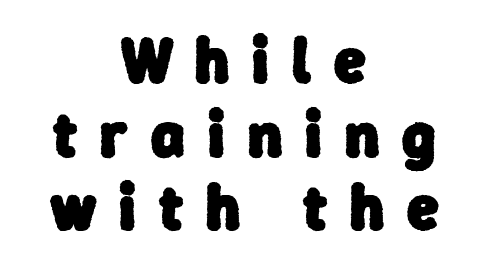
Cramped leading. The baseline area is clear. These lines stack symmetrically, like a column narrowing and widening about its center. Between one letter and the next there's a generous, obvious gap. This is sans-serif lettering, the kind often seen on screens and signage.
